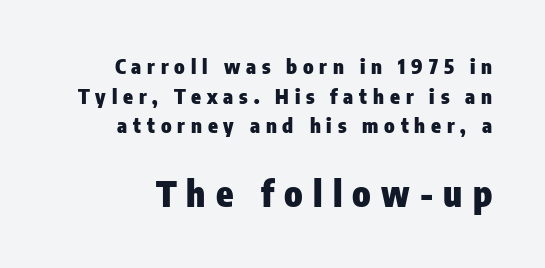
Q: Is the text bold? A: Yes.
Q: Is the text italic (slanted)? A: No, it is upright.
Q: Is the typeface a serif or a sans-serif typeface? A: Sans-serif.
Q: Is the text underlined? A: No.
Q: Is the spacing between letters normal or unusually wide? A: Unusually wide.
Q: Is the spacing between lines tight, normal or loose? A: Normal.
Q: Which block of text is set in a larger size, the first (top) or the second (bottom)? A: The second (bottom) one.
Q: Width (condensed, normal, or wide)? A: Condensed.
Q: Stroke contrast? A: Low.
Q: x-height? A: Medium.
Q: Monospaced? A: No.
